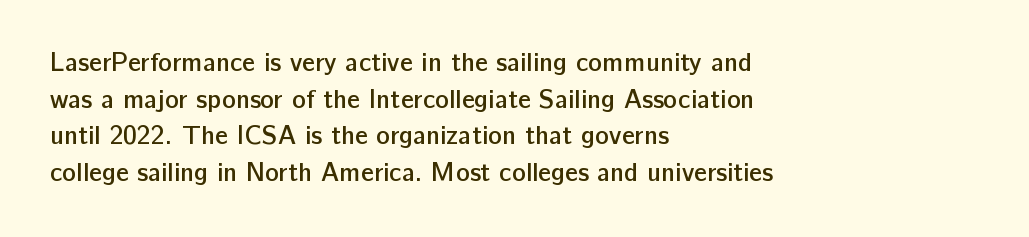
The image shows 26 px text type, upright; set left-aligned, normal line spacing (1.41x), normal letter spacing, not underlined.
